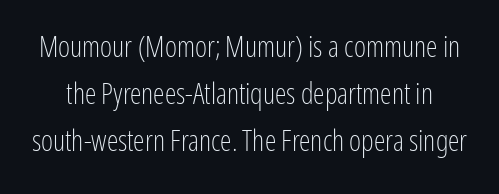
{"serif": "no", "italic": "no", "bold": "no", "weight": "light", "width": "condensed", "stroke_contrast": "low", "x_height": "medium", "monospaced": "no", "underline": "no", "line_spacing": "normal", "line_spacing_ratio": 1.62, "letter_spacing": "normal", "letter_spacing_em": 0.0, "glyph_px": 29}
